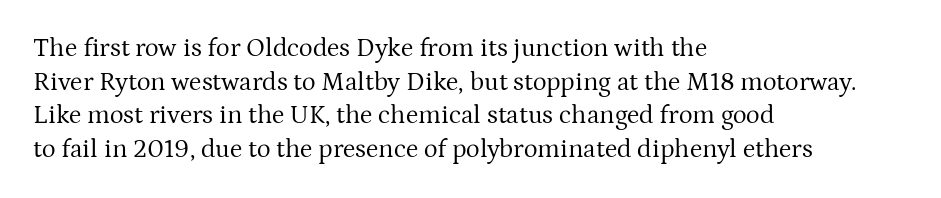
{"italic": "no", "bold": "no", "underline": "no", "align": "left", "line_spacing": "normal", "line_spacing_ratio": 1.29, "letter_spacing": "normal", "letter_spacing_em": 0.0, "glyph_px": 26}
